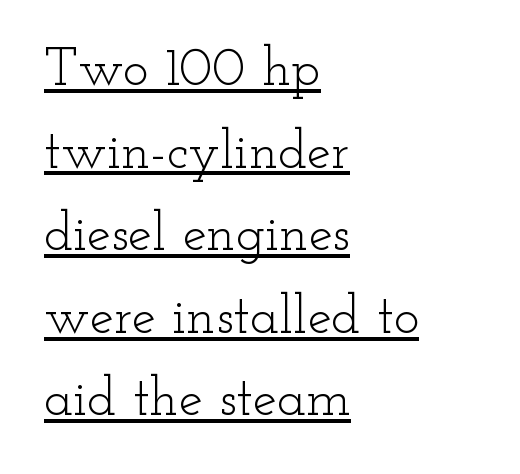
The gaps between neighbouring characters are ordinary and unremarkable. The type family on display is of the serif kind. The lettering is marked with a stroke running underneath it. Posture: vertical. The typesetting does not lean heavy: it is not bold.
